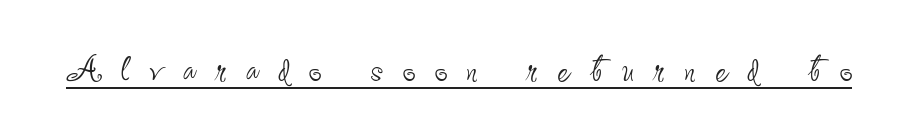
Q: Is the text bold? A: No.
Q: Is the text italic (slanted)? A: Yes.
Q: Is the typeface a serif or a sans-serif typeface? A: Sans-serif.
Q: Is the text underlined? A: Yes.
Q: Is the spacing between letters normal or unusually wide? A: Unusually wide.
Q: Width (condensed, normal, or wide)? A: Condensed.
Q: Stroke contrast? A: Low.
Q: x-height? A: Small.
Q: Monospaced? A: No.
